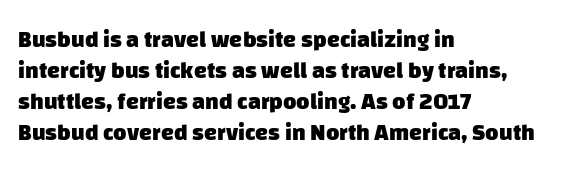
Q: Is the text bold? A: Yes.
Q: Is the text underlined? A: No.
Q: How is the paragraph aligned? A: Left-aligned.
Q: Is the spacing between letters normal or unusually wide? A: Normal.
Q: Is the spacing between lines tight, normal or loose? A: Normal.
